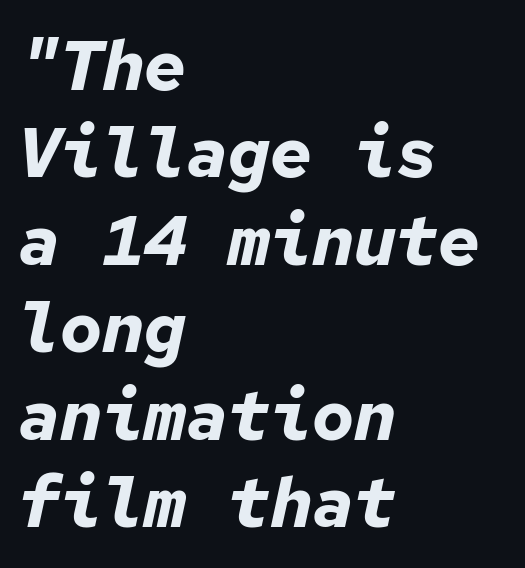
Every character sits at an angle, as italics do. These lines keep a tight, regular rhythm from letter to letter. These lines carry a lot of weight — the face is fully bold. Looks like terminal output: every glyph gets an equal slot. Casual observation: everything's shoved over to the left. What's the leading like? Ordinary, nothing unusual.
